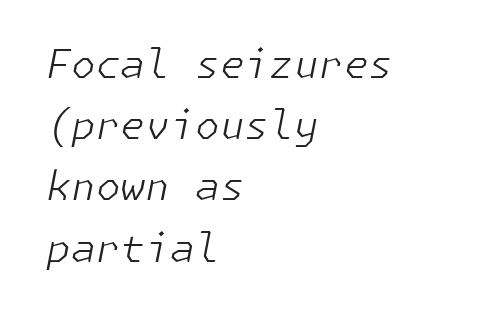
Style check: oblique. A quiet, ordinary-to-light weight characterises the typeface. Line spacing here is normal. Look at the tracking — it's just the regular setting, nothing added. Honestly, there is no underline to notice here at all. Line beginnings align vertically; line endings do not.
